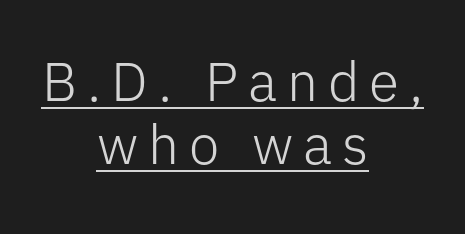
Q: Is the text bold? A: No.
Q: Is the text italic (slanted)? A: No, it is upright.
Q: Is the typeface a serif or a sans-serif typeface? A: Sans-serif.
Q: Is the text underlined? A: Yes.
Q: How is the paragraph aligned? A: Centered.
Q: Is the spacing between lines tight, normal or loose? A: Tight.
Q: Width (condensed, normal, or wide)? A: Normal.
Q: Stroke contrast? A: Low.
Q: x-height? A: Medium.
Q: Monospaced? A: No.
